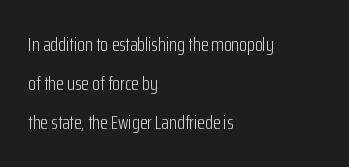
{"italic": "no", "bold": "no", "underline": "no", "align": "left", "line_spacing": "loose", "line_spacing_ratio": 1.96, "letter_spacing": "normal", "letter_spacing_em": 0.0, "glyph_px": 20}
